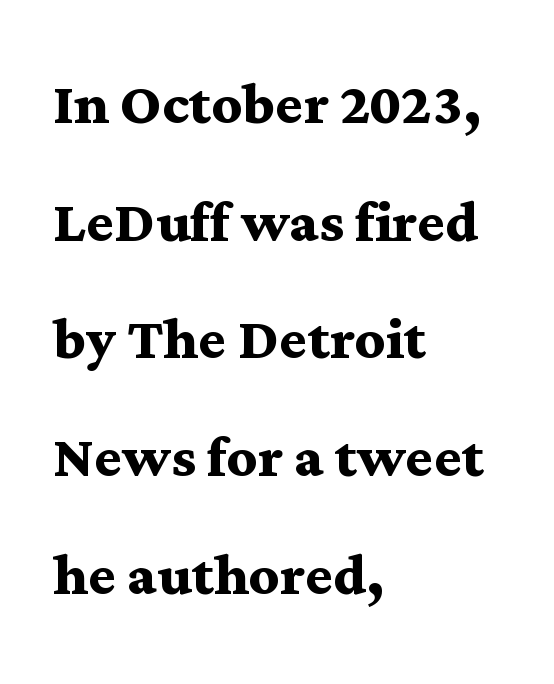
Q: Is the text bold? A: Yes.
Q: Is the text italic (slanted)? A: No, it is upright.
Q: Is the typeface a serif or a sans-serif typeface? A: Serif.
Q: Is the text underlined? A: No.
Q: How is the paragraph aligned? A: Left-aligned.
Q: Is the spacing between letters normal or unusually wide? A: Normal.
Q: Is the spacing between lines tight, normal or loose? A: Normal.
Q: Width (condensed, normal, or wide)? A: Wide.
Q: Stroke contrast? A: Medium.
Q: x-height? A: Medium.
Q: Monospaced? A: No.
